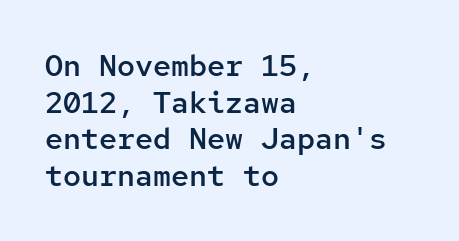
The image shows 30 px semibold sans-serif type, upright, monospaced; set left-aligned, line spacing 1.22x, normal letter spacing, not underlined; low stroke contrast and a medium x-height.
